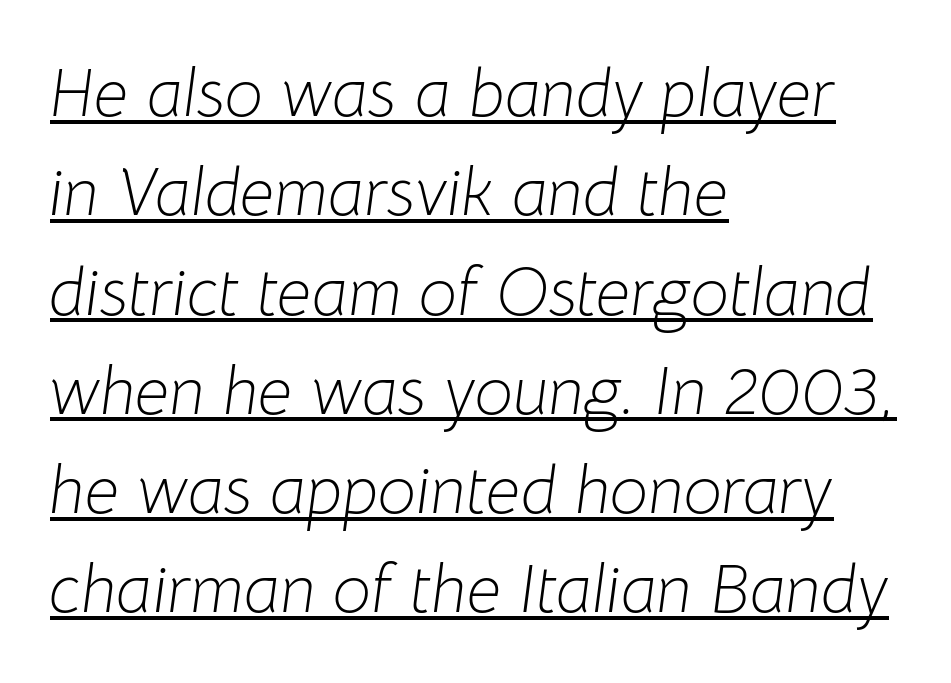
Q: Is the text bold? A: No.
Q: Is the text italic (slanted)? A: Yes, it leans right by about 8 degrees.
Q: Is the text underlined? A: Yes.
Q: How is the paragraph aligned? A: Left-aligned.
Q: Is the spacing between letters normal or unusually wide? A: Normal.
Q: Is the spacing between lines tight, normal or loose? A: Normal.
Q: Width (condensed, normal, or wide)? A: Normal.
Q: Stroke contrast? A: Low.
Q: x-height? A: Medium.
Q: Monospaced? A: No.
